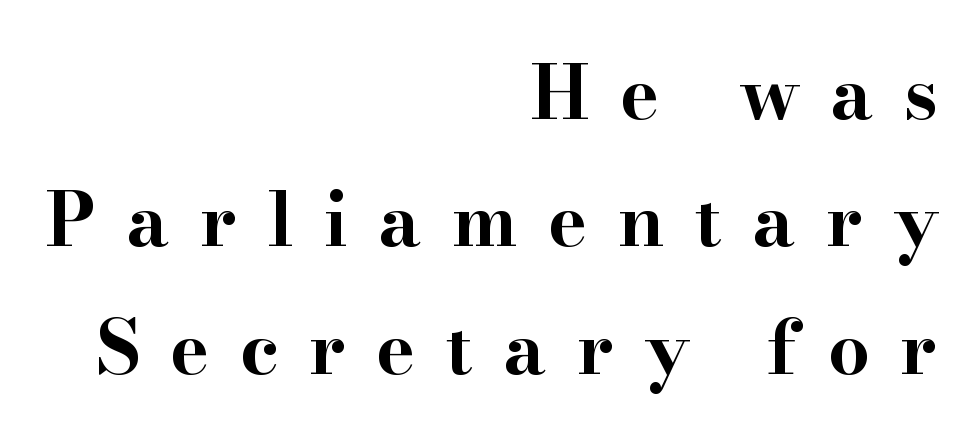
{"serif": "yes", "italic": "no", "bold": "yes", "weight": "bold", "width": "wide", "stroke_contrast": "high", "x_height": "small", "monospaced": "no", "underline": "no", "align": "right", "line_spacing_ratio": 1.72, "letter_spacing": "wide", "letter_spacing_em": 0.41, "glyph_px": 74}
